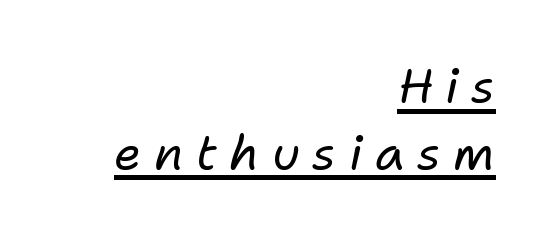
Q: Is the text bold? A: No.
Q: Is the text italic (slanted)? A: Yes, it leans right by about 11 degrees.
Q: Is the text underlined? A: Yes.
Q: How is the paragraph aligned? A: Right-aligned.
Q: Is the spacing between letters normal or unusually wide? A: Unusually wide.
Q: Is the spacing between lines tight, normal or loose? A: Normal.
Q: Width (condensed, normal, or wide)? A: Normal.
Q: Stroke contrast? A: Low.
Q: x-height? A: Medium.
Q: Monospaced? A: No.
